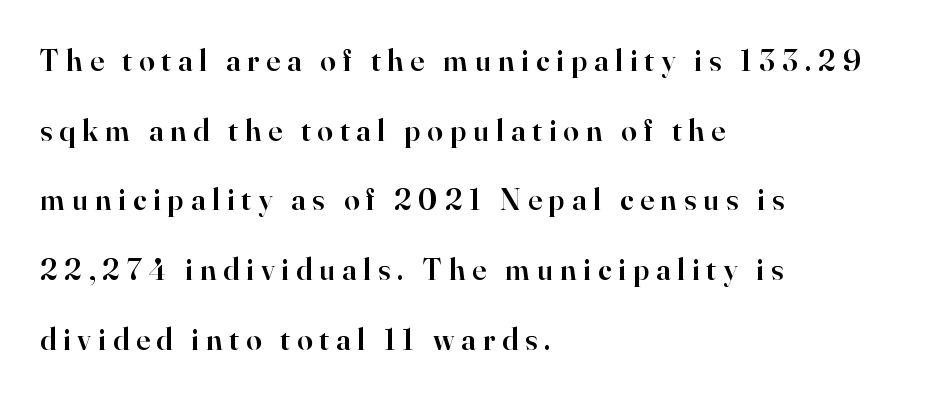
Notice how the passage keeps a crisp vertical edge on the left only. Serif or sans? Serif — the stroke terminals have little feet. Plain, unruled lines of type. Do the characters align in a grid? No, the font is proportional. This rendering widens character spacing well past its baseline value.
